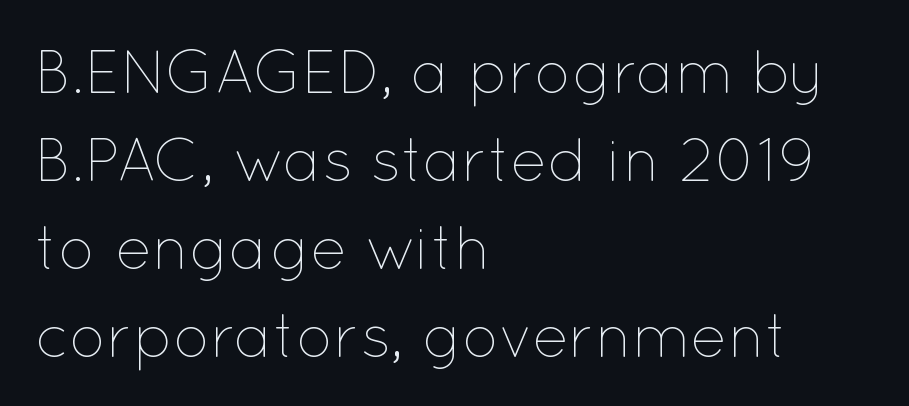
{"italic": "no", "bold": "no", "weight": "thin", "width": "normal", "stroke_contrast": "low", "x_height": "medium", "monospaced": "no", "underline": "no", "align": "left", "line_spacing": "normal", "line_spacing_ratio": 1.44, "letter_spacing": "normal", "letter_spacing_em": 0.0, "glyph_px": 61}
